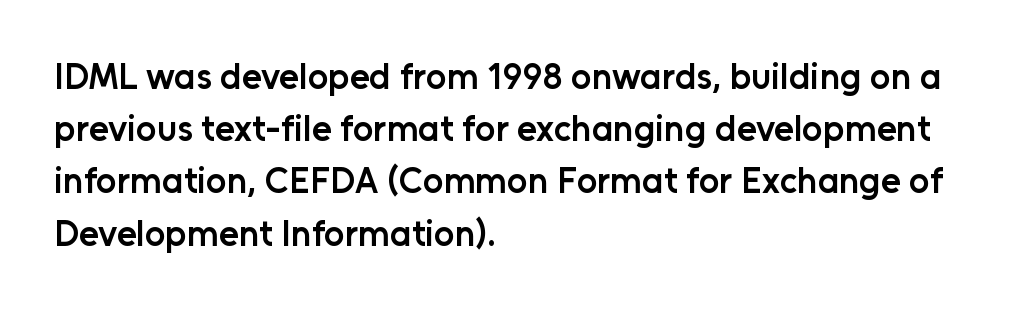
The image shows 36 px semibold sans-serif type, upright; set left-aligned, normal line spacing (1.45x), normal letter spacing, not underlined; low stroke contrast and a medium x-height.
